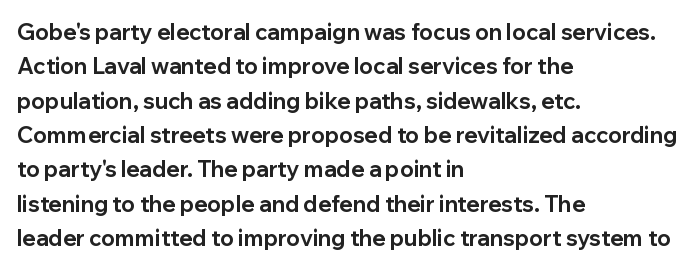
{"italic": "no", "bold": "yes", "underline": "no", "align": "left", "line_spacing": "normal", "line_spacing_ratio": 1.56, "letter_spacing": "normal", "letter_spacing_em": 0.0, "glyph_px": 22}
